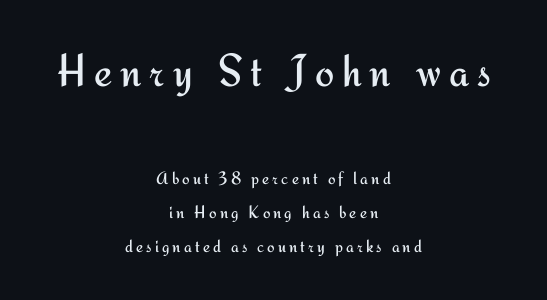
Q: Is the text bold? A: No.
Q: Is the text italic (slanted)? A: No, it is upright.
Q: Is the typeface a serif or a sans-serif typeface? A: Sans-serif.
Q: Is the text underlined? A: No.
Q: How is the paragraph aligned? A: Centered.
Q: Which block of text is set in a larger size, the first (top) or the second (bottom)? A: The first (top) one.
Q: Width (condensed, normal, or wide)? A: Normal.
Q: Stroke contrast? A: Medium.
Q: x-height? A: Small.
Q: Monospaced? A: No.
